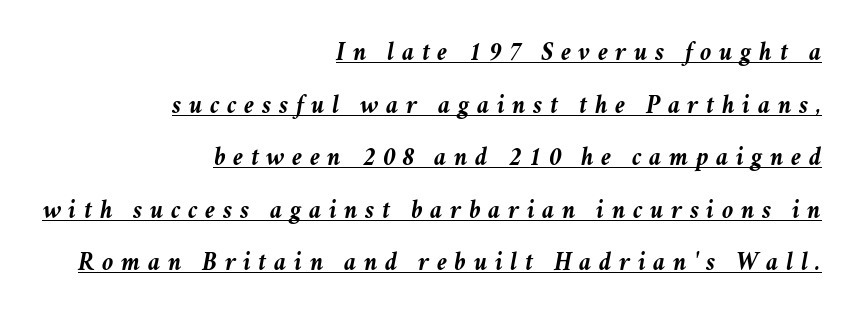
Q: Is the text bold? A: Yes.
Q: Is the text italic (slanted)? A: Yes, it leans right by about 11 degrees.
Q: Is the text underlined? A: Yes.
Q: How is the paragraph aligned? A: Right-aligned.
Q: Is the spacing between letters normal or unusually wide? A: Unusually wide.
Q: Is the spacing between lines tight, normal or loose? A: Loose.
